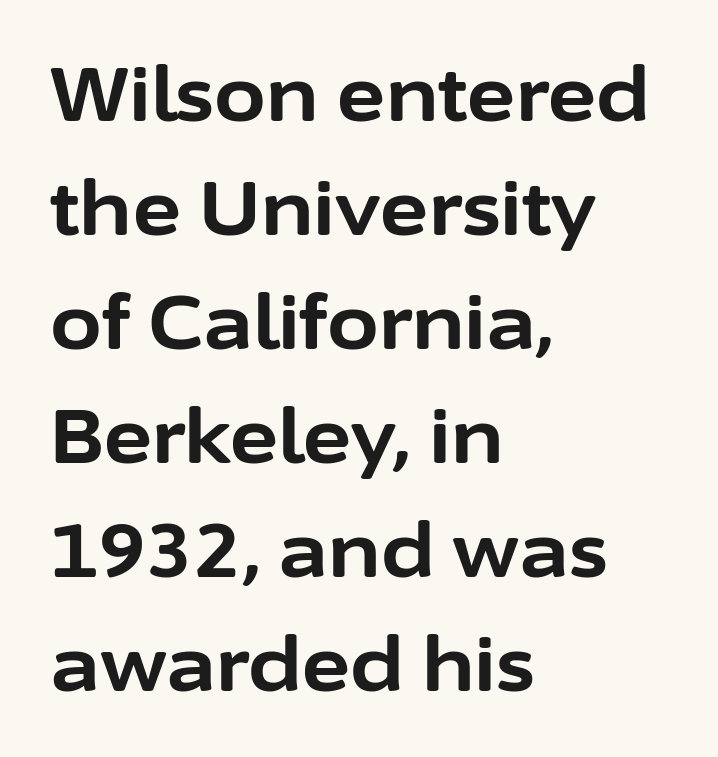
Q: Is the text bold? A: Yes.
Q: Is the text italic (slanted)? A: No, it is upright.
Q: Is the typeface a serif or a sans-serif typeface? A: Sans-serif.
Q: Is the text underlined? A: No.
Q: How is the paragraph aligned? A: Left-aligned.
Q: Is the spacing between letters normal or unusually wide? A: Normal.
Q: Is the spacing between lines tight, normal or loose? A: Normal.
Q: Width (condensed, normal, or wide)? A: Normal.
Q: Stroke contrast? A: Low.
Q: x-height? A: Medium.
Q: Monospaced? A: No.
